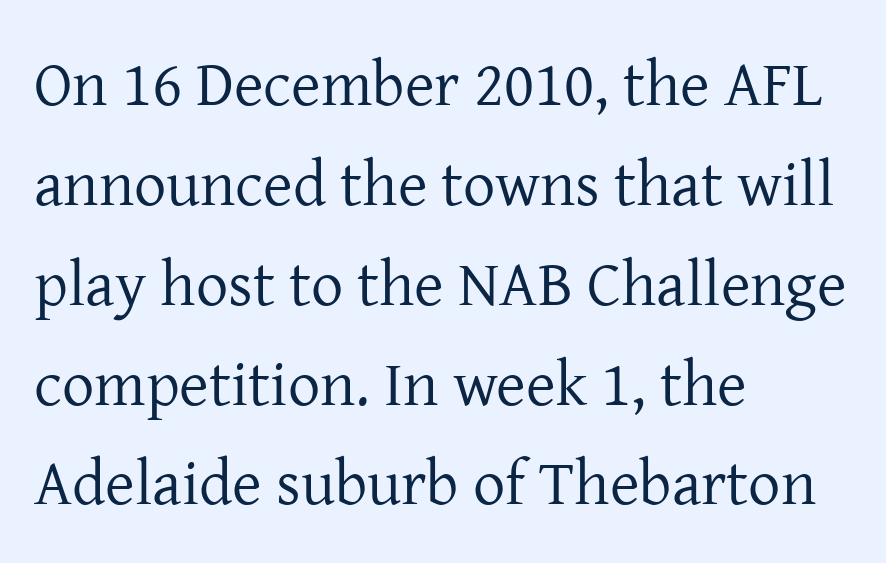
Q: Is the text bold? A: No.
Q: Is the text italic (slanted)? A: No, it is upright.
Q: Is the typeface a serif or a sans-serif typeface? A: Serif.
Q: Is the text underlined? A: No.
Q: How is the paragraph aligned? A: Left-aligned.
Q: Is the spacing between letters normal or unusually wide? A: Normal.
Q: Is the spacing between lines tight, normal or loose? A: Normal.
Q: Width (condensed, normal, or wide)? A: Normal.
Q: Stroke contrast? A: Low.
Q: x-height? A: Medium.
Q: Monospaced? A: No.
